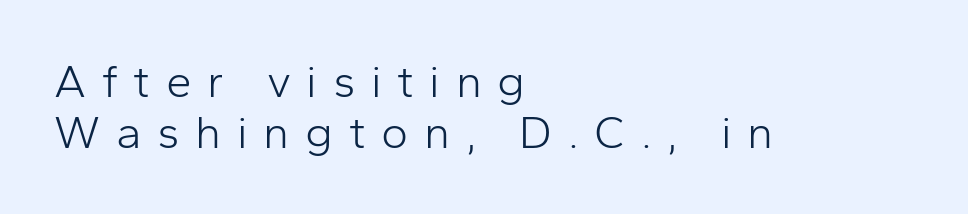
The image shows 46 px light sans-serif type, upright; set left-aligned, tight line spacing (1.1x), unusually wide letter spacing (+0.34 em), not underlined; low stroke contrast and a medium x-height.
